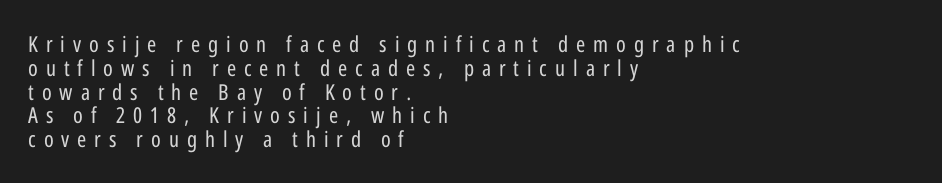
Is the block centered? No — it sits flush against the left margin. Vertical stems look standard width or narrower in stroke. The space beneath each line is pristine and unruled. Spacing between characters has been opened up far beyond the box default.
